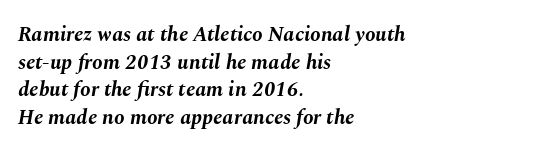
{"italic": "yes", "lean": "right", "slant_degrees": 10, "bold": "yes", "underline": "no", "align": "left", "line_spacing": "normal", "line_spacing_ratio": 1.32, "letter_spacing": "normal", "letter_spacing_em": 0.0, "glyph_px": 21}
